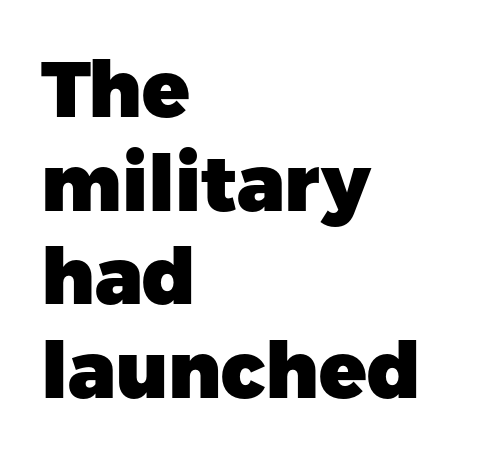
The image shows 78 px heavy sans-serif type, upright; set left-aligned, line spacing 1.2x, normal letter spacing, not underlined; low stroke contrast and a medium x-height.
